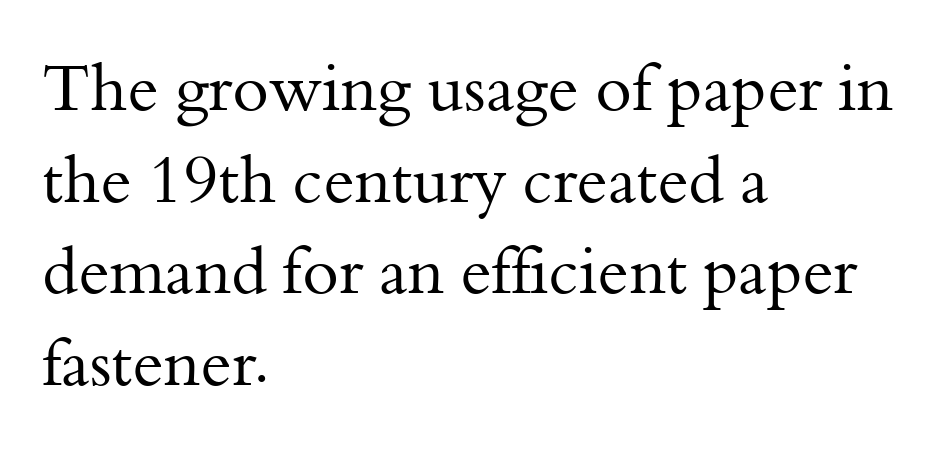
Q: Is the text bold? A: No.
Q: Is the text italic (slanted)? A: No, it is upright.
Q: Is the typeface a serif or a sans-serif typeface? A: Serif.
Q: Is the text underlined? A: No.
Q: How is the paragraph aligned? A: Left-aligned.
Q: Is the spacing between letters normal or unusually wide? A: Normal.
Q: Is the spacing between lines tight, normal or loose? A: Normal.
Q: Width (condensed, normal, or wide)? A: Normal.
Q: Stroke contrast? A: Medium.
Q: x-height? A: Small.
Q: Monospaced? A: No.
